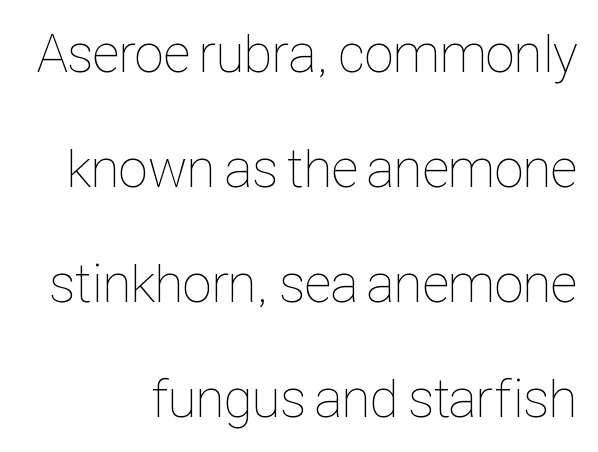
In CSS terms this would be text-align: right. Posture: straight, roman, zero tilt. No letter is thick-stroked: the sample isn't bold. The letters advance in unequal steps, a hallmark of proportional type. Inter-character spacing is left at the font's built-in metrics.
